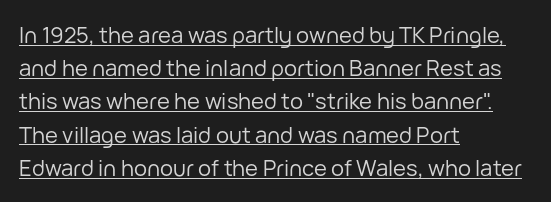
{"italic": "no", "bold": "no", "underline": "yes", "align": "left", "line_spacing": "normal", "line_spacing_ratio": 1.51, "letter_spacing": "normal", "letter_spacing_em": 0.0, "glyph_px": 22}
